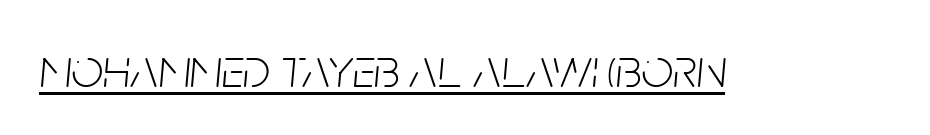
{"italic": "yes", "lean": "right", "slant_degrees": 5, "bold": "no", "weight": "light", "width": "condensed", "stroke_contrast": "low", "x_height": "large", "monospaced": "no", "underline": "yes", "letter_spacing": "normal", "letter_spacing_em": 0.0, "glyph_px": 56}
